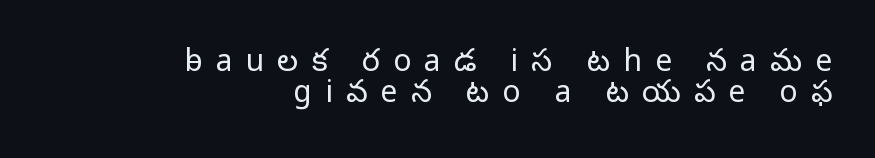
{"serif": "no", "italic": "no", "bold": "no", "weight": "light", "width": "normal", "stroke_contrast": "low", "x_height": "medium", "monospaced": "no", "underline": "no", "align": "right", "line_spacing": "tight", "line_spacing_ratio": 1.02, "letter_spacing": "wide", "letter_spacing_em": 0.44, "glyph_px": 30}
